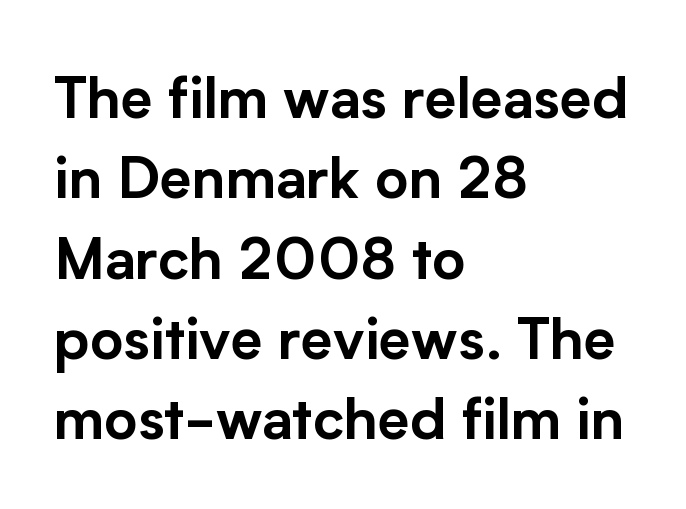
The image shows 57 px sans-serif type, upright; set left-aligned, normal line spacing (1.41x), normal letter spacing, not underlined; low stroke contrast and a medium x-height.
